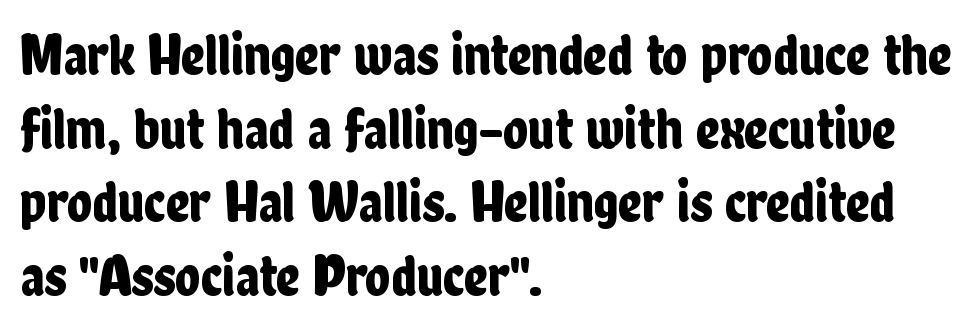
{"serif": "no", "italic": "no", "width": "condensed", "stroke_contrast": "low", "x_height": "medium", "monospaced": "no", "underline": "no", "align": "left", "line_spacing": "normal", "line_spacing_ratio": 1.27, "letter_spacing": "normal", "letter_spacing_em": 0.0, "glyph_px": 58}
